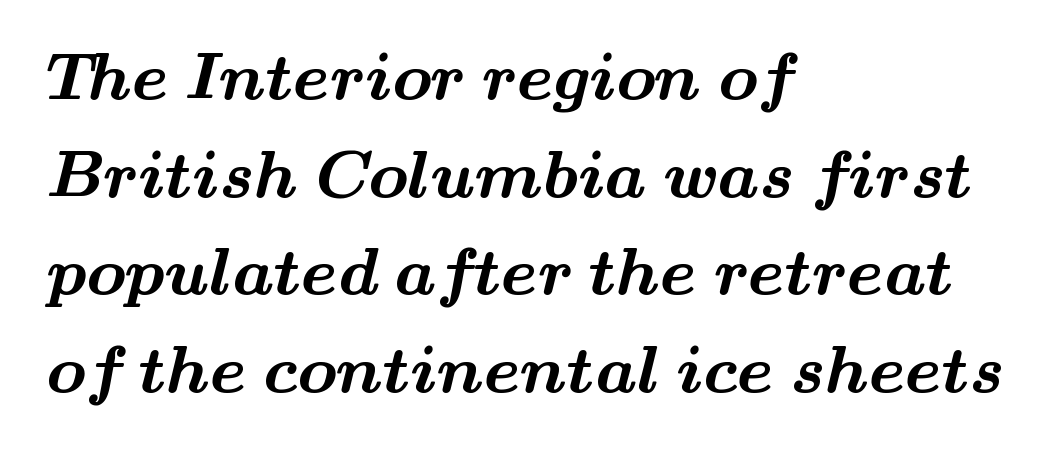
Check the space under the baseline: it is left empty. A typesetter would call this proportional, since set widths differ per character. The lines in this sample share a left origin and differ only in where they stop. The glyphs have the mass of a bold cut. Students, note that the glyphs here touch the page at normal intervals.
